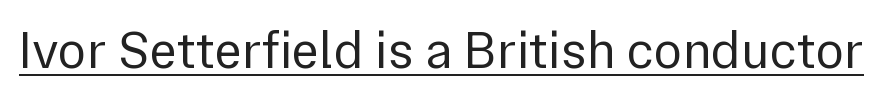
{"serif": "no", "italic": "no", "bold": "no", "weight": "regular", "width": "normal", "stroke_contrast": "low", "x_height": "medium", "monospaced": "no", "underline": "yes", "letter_spacing": "normal", "letter_spacing_em": 0.0, "glyph_px": 53}
